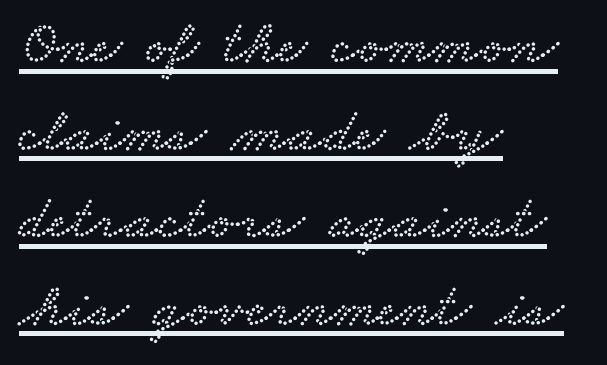
{"serif": "yes", "width": "wide", "stroke_contrast": "low", "x_height": "small", "monospaced": "no", "underline": "yes", "align": "left", "line_spacing": "normal", "line_spacing_ratio": 1.39, "letter_spacing": "normal", "letter_spacing_em": 0.0, "glyph_px": 63}
